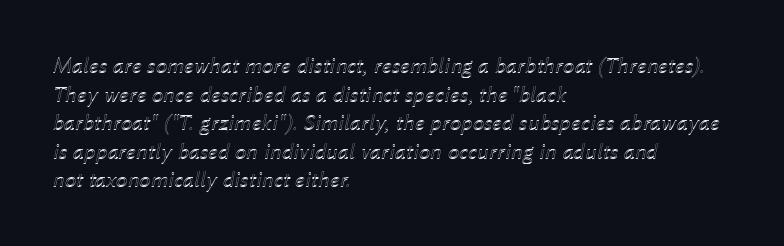
Q: Is the text italic (slanted)? A: Yes, it leans right by about 12 degrees.
Q: Is the text underlined? A: No.
Q: How is the paragraph aligned? A: Left-aligned.
Q: Is the spacing between letters normal or unusually wide? A: Normal.
